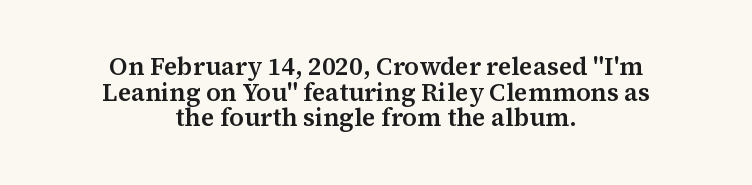
{"italic": "no", "underline": "no", "align": "center", "line_spacing": "tight", "line_spacing_ratio": 1.03, "letter_spacing": "normal", "letter_spacing_em": 0.0, "glyph_px": 25}
